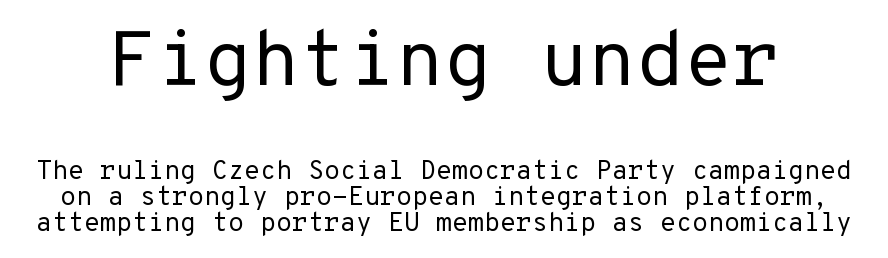
Q: Is the text bold? A: No.
Q: Is the text italic (slanted)? A: No, it is upright.
Q: Is the typeface a serif or a sans-serif typeface? A: Sans-serif.
Q: Is the text underlined? A: No.
Q: Is the spacing between letters normal or unusually wide? A: Normal.
Q: Is the spacing between lines tight, normal or loose? A: Tight.
Q: Which block of text is set in a larger size, the first (top) or the second (bottom)? A: The first (top) one.
Q: Width (condensed, normal, or wide)? A: Normal.
Q: Stroke contrast? A: Low.
Q: x-height? A: Medium.
